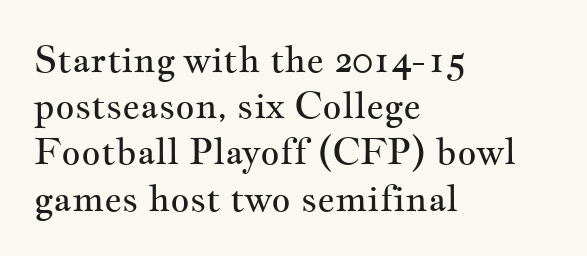
Q: Is the text bold? A: No.
Q: Is the text italic (slanted)? A: No, it is upright.
Q: Is the typeface a serif or a sans-serif typeface? A: Serif.
Q: Is the text underlined? A: No.
Q: How is the paragraph aligned? A: Left-aligned.
Q: Is the spacing between letters normal or unusually wide? A: Normal.
Q: Is the spacing between lines tight, normal or loose? A: Normal.
Q: Width (condensed, normal, or wide)? A: Wide.
Q: Stroke contrast? A: Medium.
Q: x-height? A: Small.
Q: Monospaced? A: No.
